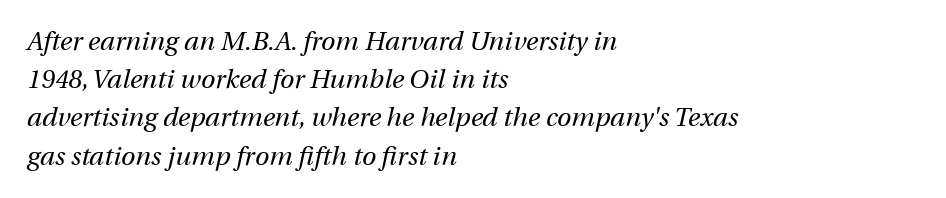
The line-height multiplier appears to be the usual default. Glyph-to-glyph distance matches everyday printed text. Glance below the letters and you will spot only blank space. Each stroke keeps to a modest, everyday thickness or less. Emphasis-style slanted type is in use. Is the block centered? No — it sits flush against the left margin.
